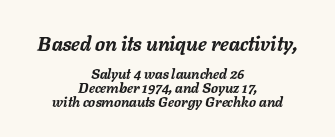
{"italic": "yes", "lean": "right", "slant_degrees": 11, "bold": "yes", "underline": "no", "align": "center", "line_spacing": "tight", "line_spacing_ratio": 0.99, "letter_spacing": "normal", "letter_spacing_em": 0.0, "larger_block": "first", "size_ratio": 1.43, "glyph_px": 20}
